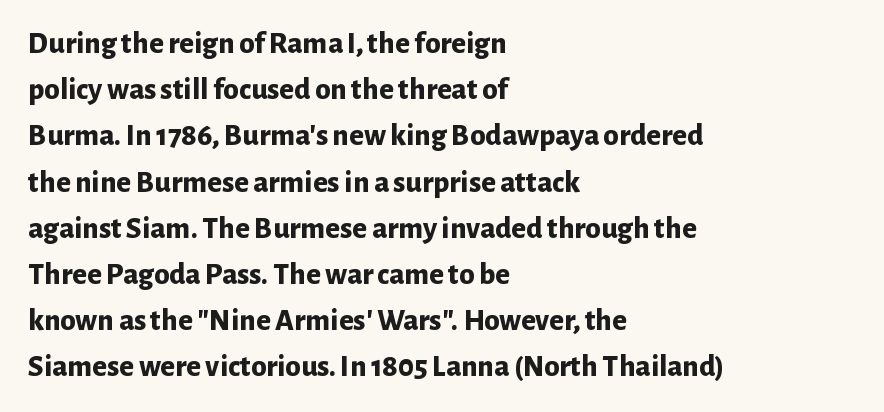
Q: Is the text bold? A: Yes.
Q: Is the text italic (slanted)? A: No, it is upright.
Q: Is the typeface a serif or a sans-serif typeface? A: Sans-serif.
Q: Is the text underlined? A: No.
Q: How is the paragraph aligned? A: Left-aligned.
Q: Is the spacing between letters normal or unusually wide? A: Normal.
Q: Is the spacing between lines tight, normal or loose? A: Normal.
Q: Width (condensed, normal, or wide)? A: Normal.
Q: Stroke contrast? A: Low.
Q: x-height? A: Medium.
Q: Monospaced? A: No.
